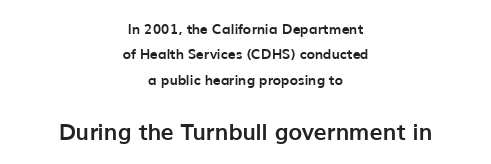
Q: Is the text bold? A: Yes.
Q: Is the text italic (slanted)? A: No, it is upright.
Q: Is the text underlined? A: No.
Q: How is the paragraph aligned? A: Centered.
Q: Is the spacing between letters normal or unusually wide? A: Normal.
Q: Which block of text is set in a larger size, the first (top) or the second (bottom)? A: The second (bottom) one.
